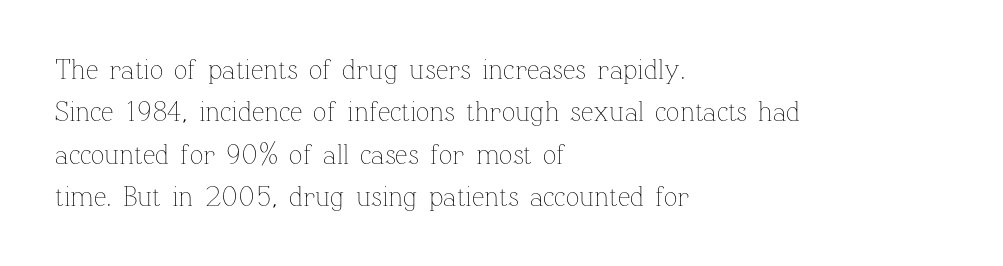
The image shows 28 px thin type, upright; set left-aligned, normal line spacing (1.51x), normal letter spacing, not underlined; low stroke contrast and a medium x-height.
